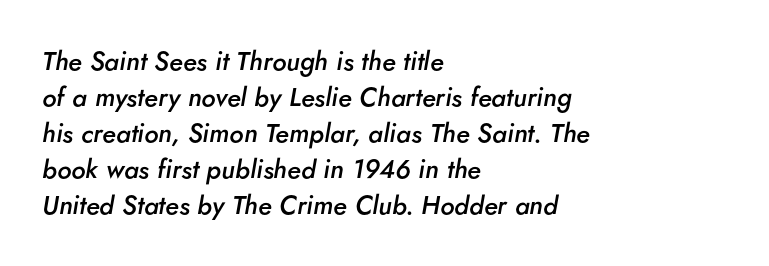
{"italic": "yes", "lean": "right", "slant_degrees": 5, "bold": "semi", "underline": "no", "align": "left", "line_spacing": "normal", "line_spacing_ratio": 1.38, "letter_spacing": "normal", "letter_spacing_em": 0.0, "glyph_px": 26}
